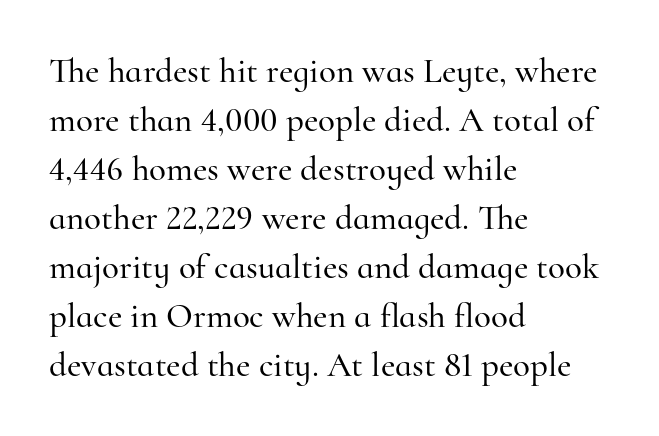
The image shows 35 px serif type, upright; set left-aligned, normal line spacing (1.4x), normal letter spacing, not underlined; high stroke contrast and a small x-height.
